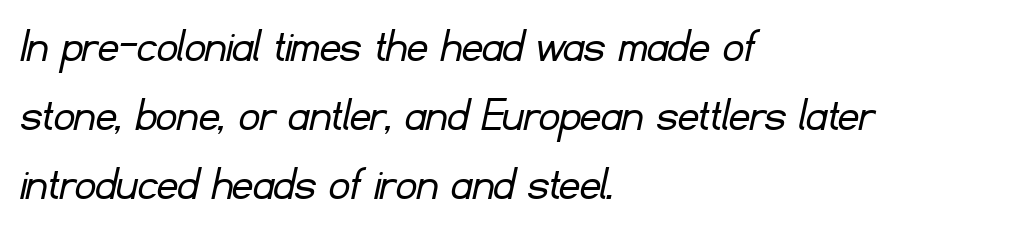
The image shows 51 px light sans-serif type; set left-aligned, normal line spacing (1.35x), normal letter spacing, not underlined; low stroke contrast and a small x-height.
